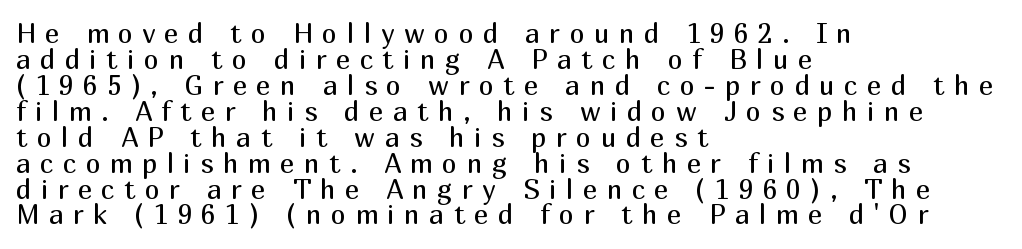
{"italic": "no", "bold": "no", "underline": "no", "align": "left", "line_spacing": "tight", "line_spacing_ratio": 0.96, "letter_spacing": "wide", "letter_spacing_em": 0.35, "glyph_px": 27}
